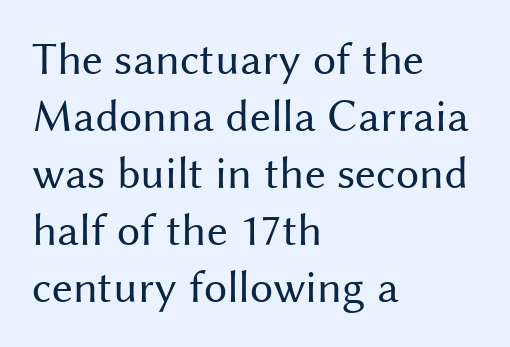
The image shows 46 px regular-weight sans-serif type, upright; set left-aligned, line spacing 1.24x, normal letter spacing, not underlined; medium stroke contrast and a medium x-height.
